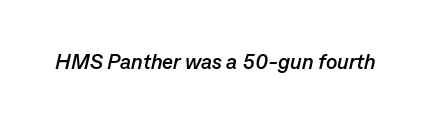
{"italic": "yes", "lean": "right", "slant_degrees": 13, "bold": "yes", "underline": "no", "letter_spacing": "normal", "letter_spacing_em": 0.0, "glyph_px": 21}
